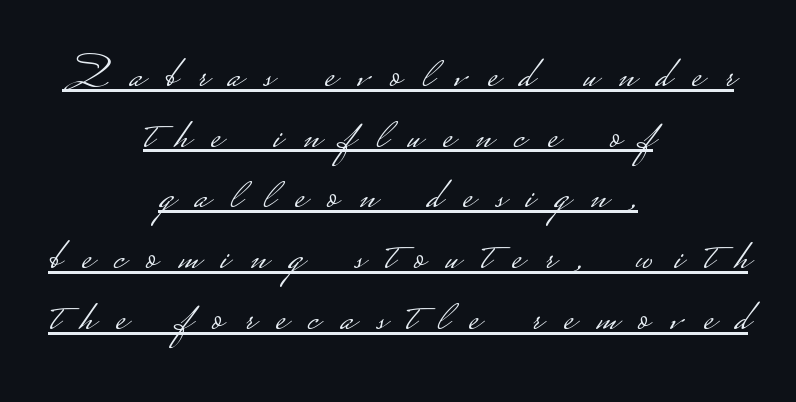
The image shows 46 px light, wide sans-serif type; set centered, normal line spacing (1.32x), unusually wide letter spacing (+0.46 em), underlined; low stroke contrast.
